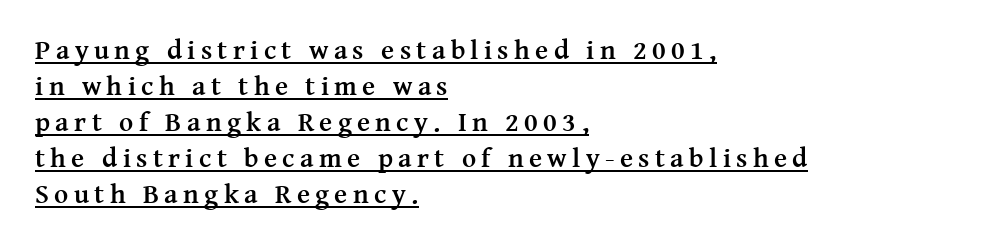
Like a heading marked for emphasis, these lines bear an underscore. Here the glyphs are tracked loosely, breaking word shapes into spaced letters. Leftover space on each line is placed entirely after the last word. The rendering uses a bold face; every stroke is thick and dark. Tall strokes in this sample are plumb rather than angled. Does the leading feel generous? No, just average.
